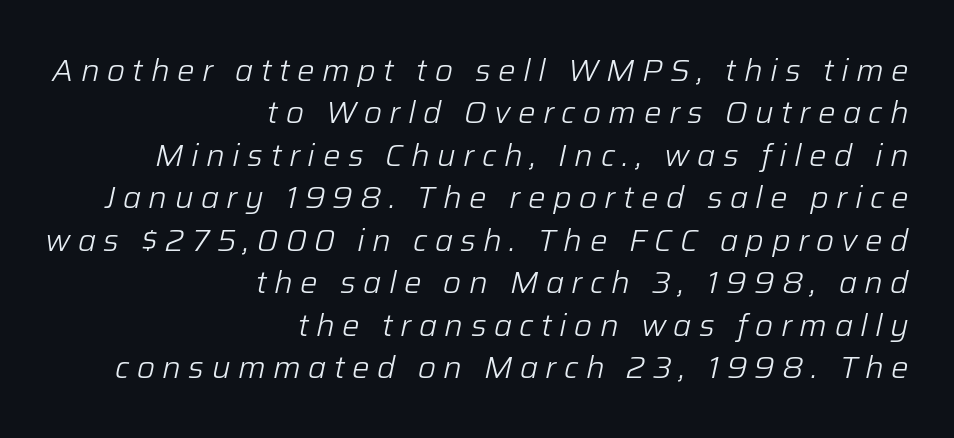
Q: Is the text bold? A: No.
Q: Is the text italic (slanted)? A: Yes, it leans right by about 12 degrees.
Q: Is the text underlined? A: No.
Q: How is the paragraph aligned? A: Right-aligned.
Q: Is the spacing between letters normal or unusually wide? A: Unusually wide.
Q: Is the spacing between lines tight, normal or loose? A: Normal.
Q: Width (condensed, normal, or wide)? A: Normal.
Q: Stroke contrast? A: Low.
Q: x-height? A: Medium.
Q: Monospaced? A: No.
